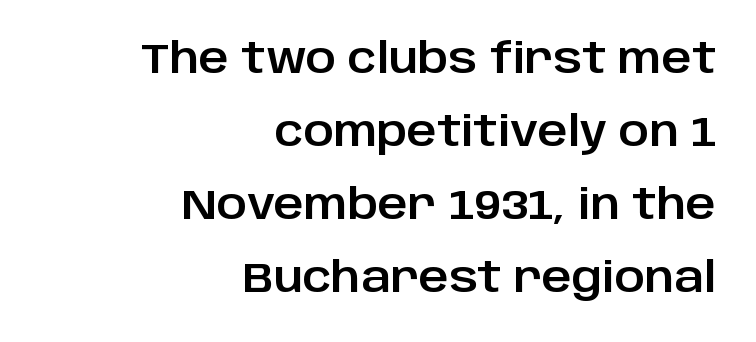
The image shows 41 px sans-serif type, upright; set right-aligned, line spacing 1.78x, normal letter spacing, not underlined; low stroke contrast and a large x-height.
